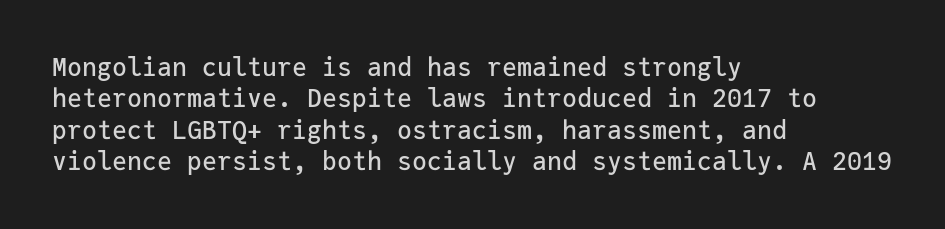
The space directly below the letters is spotless. Whoever set this chose a conventional vertical rhythm. The typesetter chose a ragged-right arrangement here. Posture: straight, roman, zero tilt. Standard letterfit; no display-style spreading of the glyphs.
